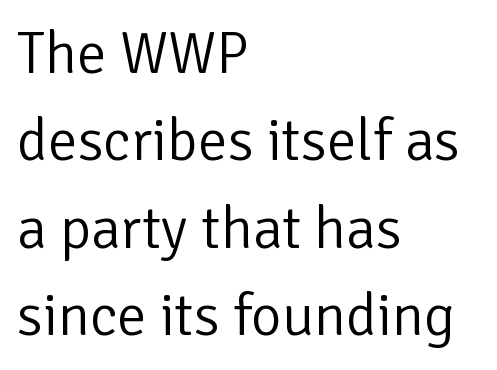
Stroke thickness stays within the range of a standard reading face or lighter. The leading is moderate, giving the passage an even texture. To sum up the face: it is a sans, with no serifs. If you drew a line through each stem, it would be perfectly vertical. Every row of glyphs begins at an identical x-position on the left.
